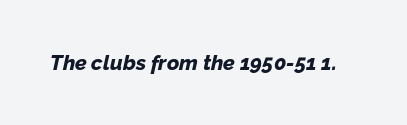
{"italic": "yes", "lean": "right", "slant_degrees": 12, "bold": "yes", "underline": "no", "letter_spacing": "normal", "letter_spacing_em": 0.0, "glyph_px": 21}
